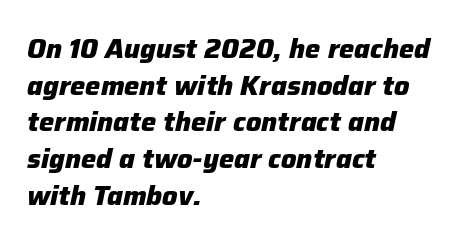
Q: Is the text bold? A: Yes.
Q: Is the text italic (slanted)? A: Yes, it leans right by about 12 degrees.
Q: Is the text underlined? A: No.
Q: How is the paragraph aligned? A: Left-aligned.
Q: Is the spacing between letters normal or unusually wide? A: Normal.
Q: Is the spacing between lines tight, normal or loose? A: Normal.
